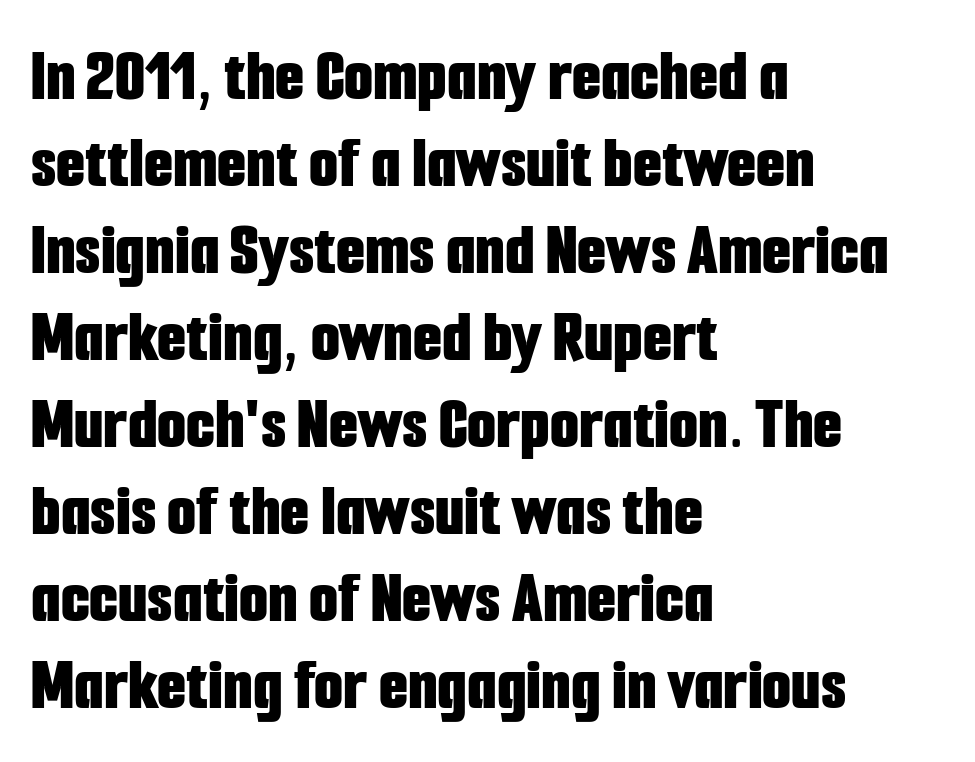
{"serif": "no", "italic": "no", "bold": "yes", "weight": "bold", "width": "condensed", "stroke_contrast": "low", "x_height": "medium", "monospaced": "no", "underline": "no", "align": "left", "line_spacing_ratio": 1.16, "letter_spacing": "normal", "letter_spacing_em": 0.0, "glyph_px": 75}
